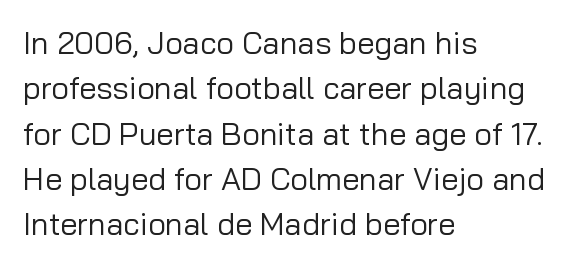
The image shows 31 px regular-weight sans-serif type, upright; set left-aligned, normal line spacing (1.46x), normal letter spacing, not underlined; low stroke contrast and a medium x-height.
